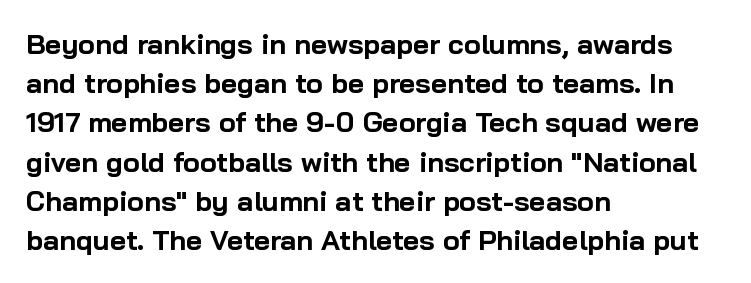
{"serif": "no", "italic": "no", "bold": "yes", "weight": "bold", "width": "normal", "stroke_contrast": "low", "x_height": "medium", "monospaced": "no", "underline": "no", "align": "left", "line_spacing": "normal", "line_spacing_ratio": 1.4, "letter_spacing": "normal", "letter_spacing_em": 0.0, "glyph_px": 28}
